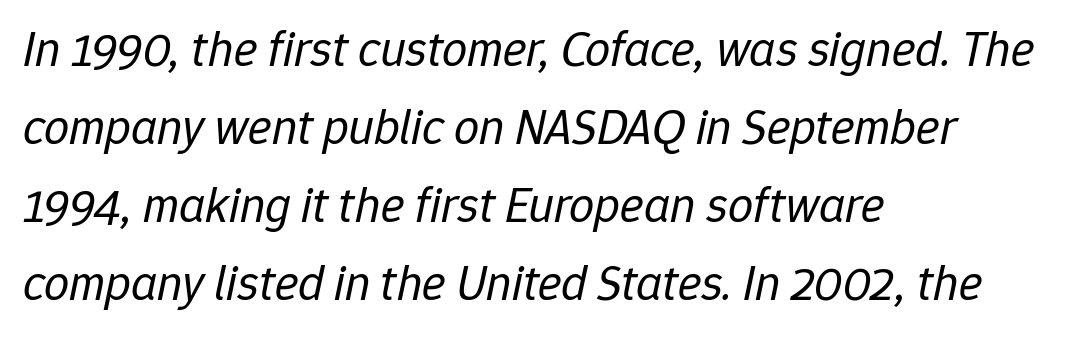
Characters are canted at an angle relative to the baseline's perpendicular. Nothing heavy about these letters — not bold at all. A student would call this left alignment; a typographer would say flush left, rag right. Character widths vary here, with narrow letters taking less room than wide ones. Words float on clear page, feet unadorned.
